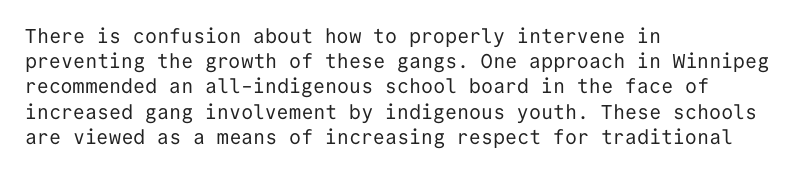
{"italic": "no", "bold": "no", "underline": "no", "align": "left", "line_spacing": "normal", "line_spacing_ratio": 1.26, "letter_spacing": "normal", "letter_spacing_em": 0.0, "glyph_px": 20}
